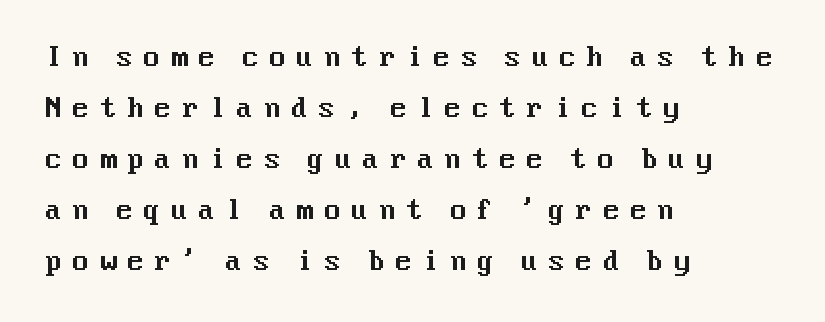
Nope, not italic — everything's standing straight. Loosely led — the rows are spread out. Is the letter spacing exaggerated? Yes — the characters are pushed far apart. Compared with a centered layout, this one pins lines to the left instead. The foot of each line stays bare and open.
